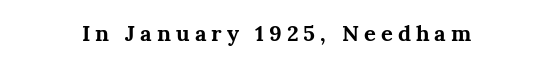
{"italic": "no", "bold": "yes", "underline": "no", "letter_spacing": "wide", "letter_spacing_em": 0.23, "glyph_px": 22}
